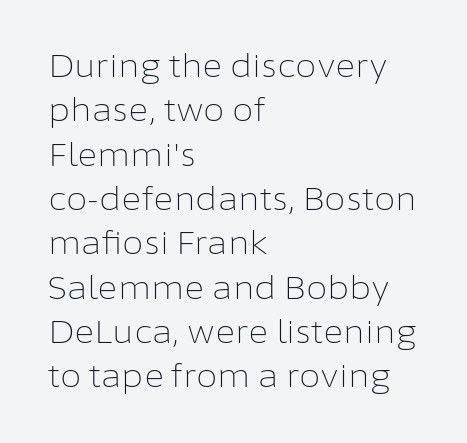
A typesetter would call this leading conventional body-copy spacing. To sum up the face: it is a sans, with no serifs. Horizontally, the lines are justified to the leading edge only. Nothing heavy about these letters — not bold at all.
